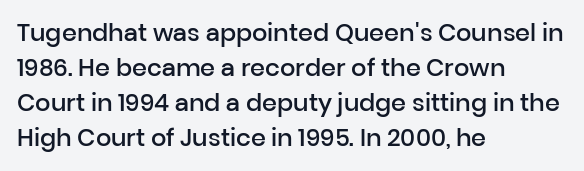
Leading matches the norm, producing a regular column. This sample uses an upright cut, with every glyph sitting square on the baseline. A fair bit of extra ink — the face is semibold, not bold. Does the copy run flush right? No — it runs flush left. This rendering features lettering with no underline. Between one letter and the next there's only the usual sliver of space.
